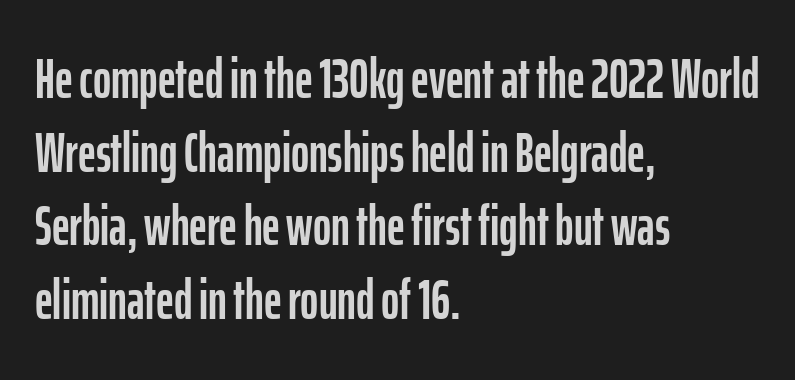
The image shows 55 px condensed sans-serif type, upright; set left-aligned, normal line spacing (1.34x), normal letter spacing, not underlined; low stroke contrast and a medium x-height.
